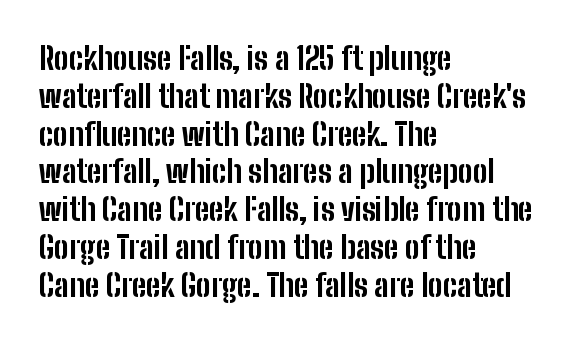
The horizontal fit of the characters is conventional and even. On the weight axis this lands at bold, roughly 700. This sample has the flowing, uneven cadence of proportional lettering. Has an underline been added? It has not. In terms of posture, this sample is upright. Layout note: lines flush left.
